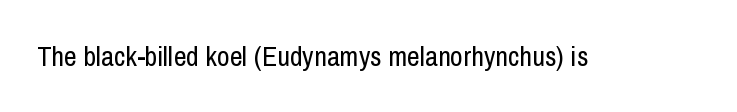
{"serif": "no", "italic": "no", "bold": "no", "weight": "regular", "width": "condensed", "stroke_contrast": "low", "x_height": "medium", "monospaced": "no", "underline": "no", "letter_spacing": "normal", "letter_spacing_em": 0.0, "glyph_px": 28}
